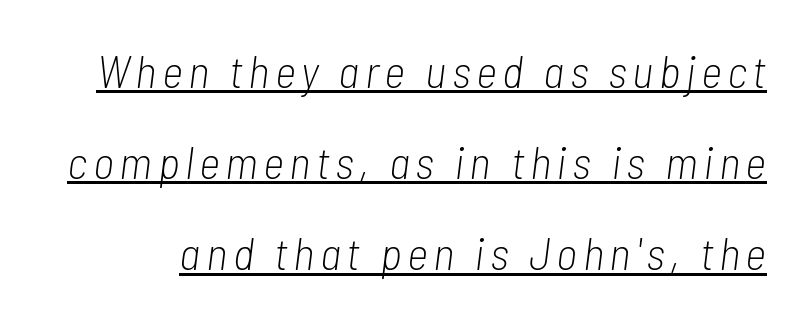
Q: Is the text bold? A: No.
Q: Is the text italic (slanted)? A: Yes, it leans right by about 7 degrees.
Q: Is the text underlined? A: Yes.
Q: Is the spacing between lines tight, normal or loose? A: Loose.
Q: Width (condensed, normal, or wide)? A: Condensed.
Q: Stroke contrast? A: Low.
Q: x-height? A: Medium.
Q: Monospaced? A: No.
